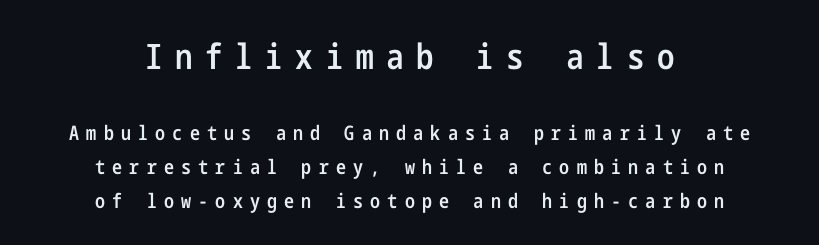
The image shows 35 px semibold, condensed sans-serif type, upright; set centered, normal line spacing (1.69x), unusually wide letter spacing (+0.36 em), not underlined; the first (top) block is 1.75x larger; low stroke contrast and a medium x-height.
